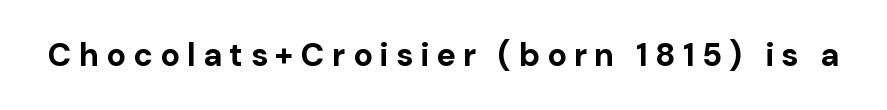
The characters display no serif detailing; their extremities are plain. The gap between lines stays unmarked. Every letter is thick-stroked: bold, no question. Each letter keeps its own natural width here, so spacing adapts to shape. Observe the wide spacing: letters keep a clear distance from each other. The type sits square on the baseline with zero lean.
